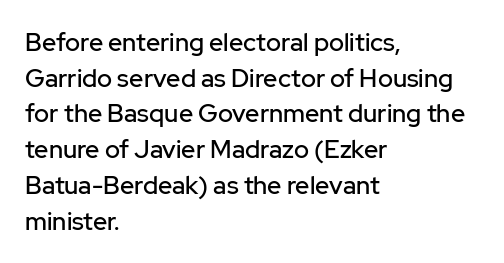
{"italic": "no", "underline": "no", "align": "left", "line_spacing": "normal", "line_spacing_ratio": 1.43, "letter_spacing": "normal", "letter_spacing_em": 0.0, "glyph_px": 25}
